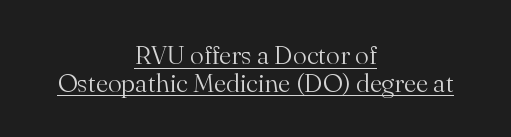
The setting favours the middle, as headings and verse often do. Tracking value appears to be zero — textbook default spacing. Italic? Not at all — the glyphs are vertical. The rendering uses the underline text-decoration. The typesetting does not lean heavy: it is not bold. Students, observe: this is what under-led, compact text looks like.
